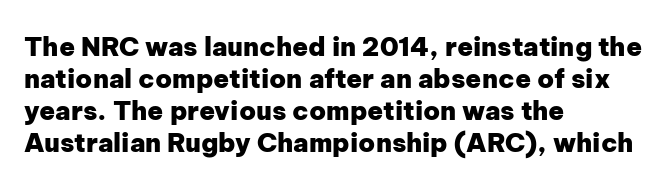
The image shows 26 px bold type, upright; set left-aligned, line spacing 1.23x, normal letter spacing, not underlined.
